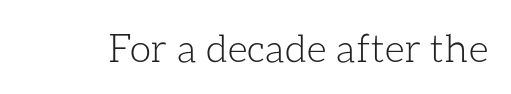
The horizontal fit of the characters is conventional and even. The face used here is proportionally spaced, like ordinary book or web type. Italic? Not at all — the glyphs are vertical. The font sits on the lighter half of the weight spectrum, regular included. Descenders hang freely into open space.
